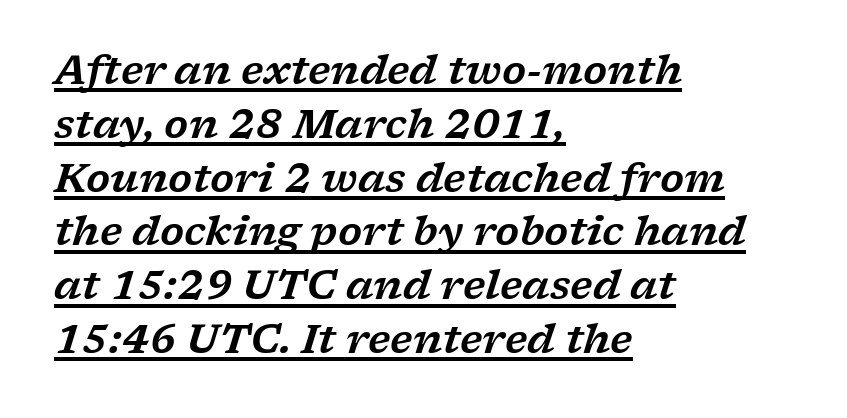
The lettering is marked with a stroke running underneath it. Compared with typical paragraphs, the rows here are spaced about the same. This sample uses an oblique cut, with every glyph tilted off the vertical. The type family on display is of the serif kind.
